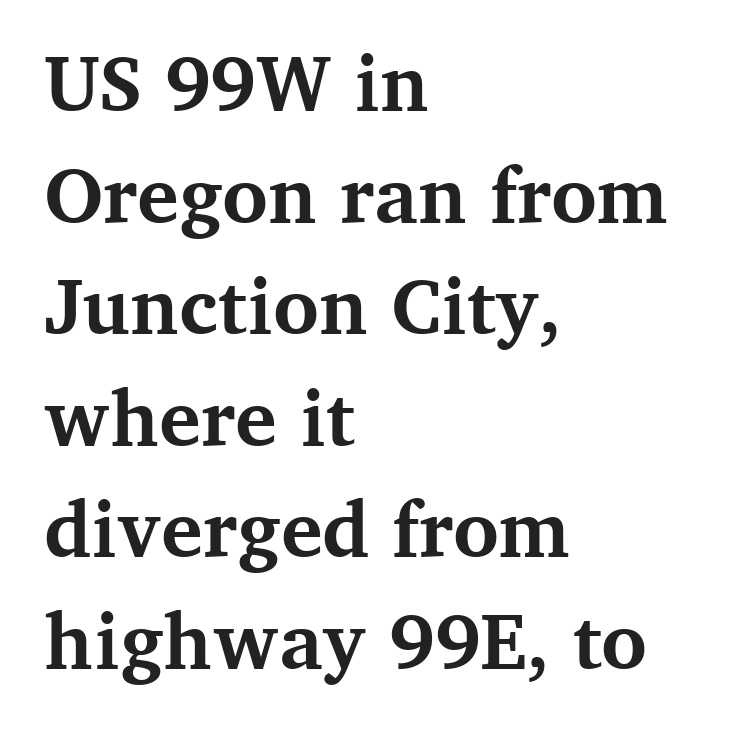
The image shows 78 px bold serif type, upright; set left-aligned, normal line spacing (1.43x), normal letter spacing, not underlined; medium stroke contrast and a medium x-height.
